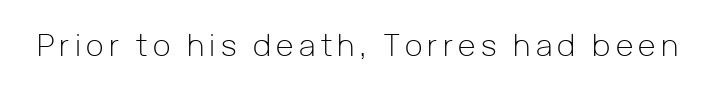
{"serif": "no", "italic": "no", "bold": "no", "weight": "light", "width": "normal", "stroke_contrast": "low", "x_height": "medium", "monospaced": "no", "underline": "no", "glyph_px": 30}
